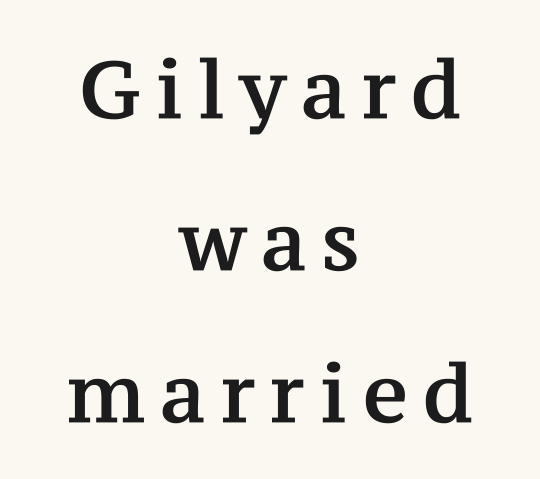
Serifs: yes, visible at the terminals of the letterforms. Tall strokes in this sample are plumb rather than angled. Notice how the passage keeps no hard edge, just a central spine. Regarding leading, the lines here are spaced well apart. Each letter keeps its own natural width here, so spacing adapts to shape.
